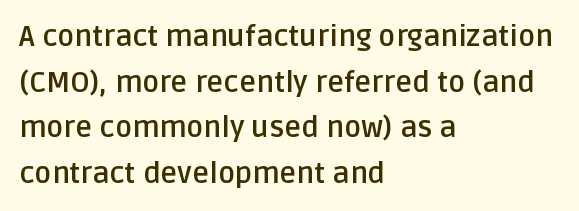
{"serif": "no", "italic": "no", "bold": "yes", "weight": "semibold", "width": "normal", "stroke_contrast": "low", "x_height": "large", "monospaced": "no", "underline": "no", "align": "left", "line_spacing": "normal", "line_spacing_ratio": 1.57, "letter_spacing": "normal", "letter_spacing_em": 0.0, "glyph_px": 29}
